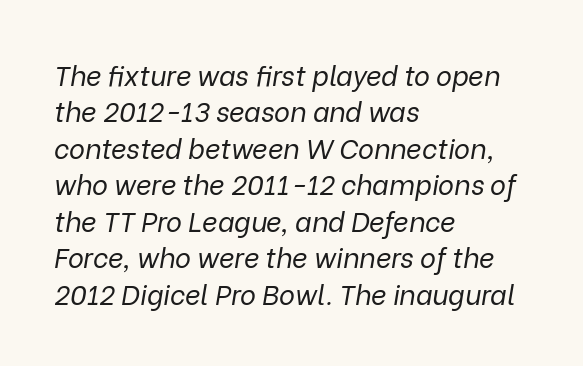
{"italic": "yes", "lean": "right", "slant_degrees": 9, "bold": "no", "underline": "no", "align": "left", "line_spacing": "normal", "line_spacing_ratio": 1.35, "letter_spacing": "normal", "letter_spacing_em": 0.0, "glyph_px": 27}
